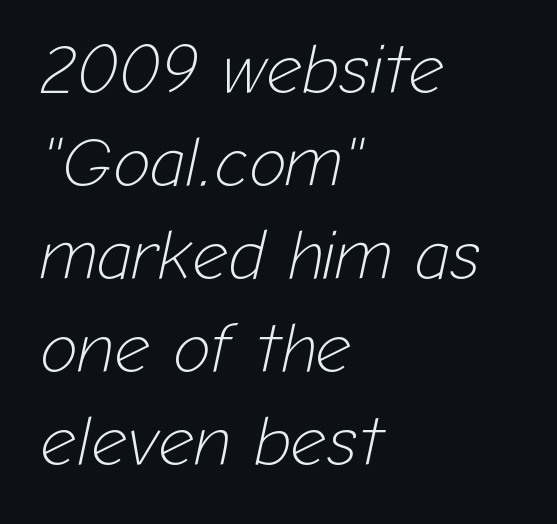
When letters slant like this, we call the style italic. The lines in this sample share a left origin and differ only in where they stop. Evenly set lines give the paragraph a standard silhouette. Lines of text with bare space underneath.
